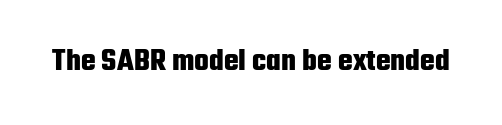
Typographically, this falls in the sans-serif category. Do the characters align in a grid? No, the font is proportional. The letters sit at their default tracking, neither squeezed nor spread. Caption: bold face, heavy strokes. The typography opts for an upright posture over an oblique one. The area under the type is left untouched.
